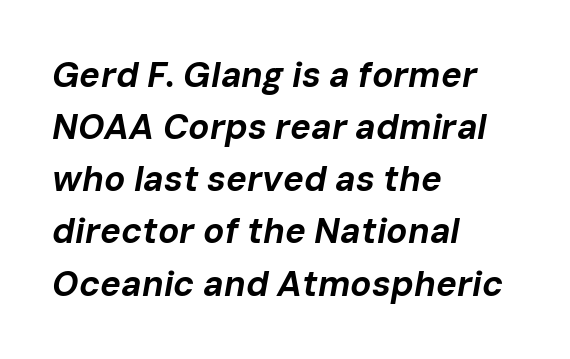
Q: Is the text bold? A: Yes.
Q: Is the text italic (slanted)? A: Yes, it leans right by about 10 degrees.
Q: Is the text underlined? A: No.
Q: How is the paragraph aligned? A: Left-aligned.
Q: Is the spacing between letters normal or unusually wide? A: Normal.
Q: Is the spacing between lines tight, normal or loose? A: Normal.
Q: Width (condensed, normal, or wide)? A: Normal.
Q: Stroke contrast? A: Low.
Q: x-height? A: Medium.
Q: Monospaced? A: No.
